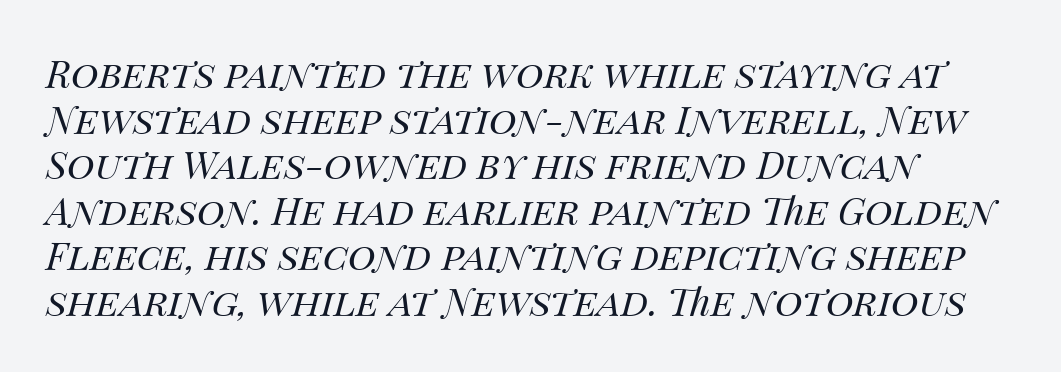
Q: Is the text bold? A: No.
Q: Is the text italic (slanted)? A: Yes, it leans right by about 14 degrees.
Q: Is the text underlined? A: No.
Q: Is the spacing between letters normal or unusually wide? A: Normal.
Q: Width (condensed, normal, or wide)? A: Normal.
Q: Stroke contrast? A: Medium.
Q: x-height? A: Large.
Q: Monospaced? A: No.
